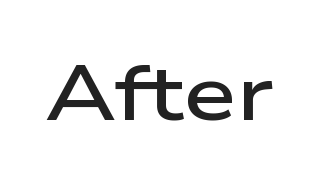
Q: Is the text bold? A: Semi-bold.
Q: Is the text italic (slanted)? A: No, it is upright.
Q: Is the typeface a serif or a sans-serif typeface? A: Sans-serif.
Q: Is the text underlined? A: No.
Q: Is the spacing between letters normal or unusually wide? A: Normal.
Q: Width (condensed, normal, or wide)? A: Wide.
Q: Stroke contrast? A: Low.
Q: x-height? A: Medium.
Q: Monospaced? A: No.
